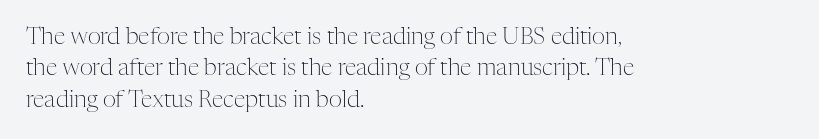
Q: Is the text bold? A: No.
Q: Is the text italic (slanted)? A: No, it is upright.
Q: Is the text underlined? A: No.
Q: How is the paragraph aligned? A: Left-aligned.
Q: Is the spacing between letters normal or unusually wide? A: Normal.
Q: Is the spacing between lines tight, normal or loose? A: Normal.
